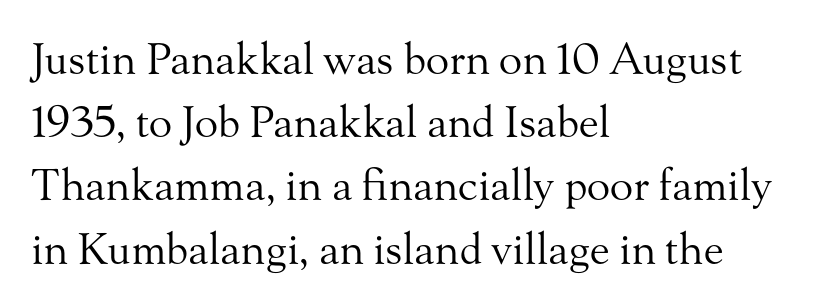
Regarding leading, the lines here are spaced in the standard way. Decoration check: the copy has no underline. A student would call this left alignment; a typographer would say flush left, rag right. Is the stroke heavy? The answer is a plain regular-or-lighter.
